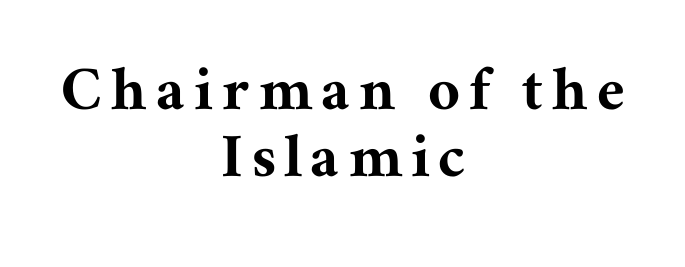
{"serif": "yes", "italic": "no", "width": "normal", "stroke_contrast": "medium", "x_height": "medium", "monospaced": "no", "underline": "no", "align": "center", "line_spacing": "tight", "line_spacing_ratio": 0.97, "glyph_px": 69}
